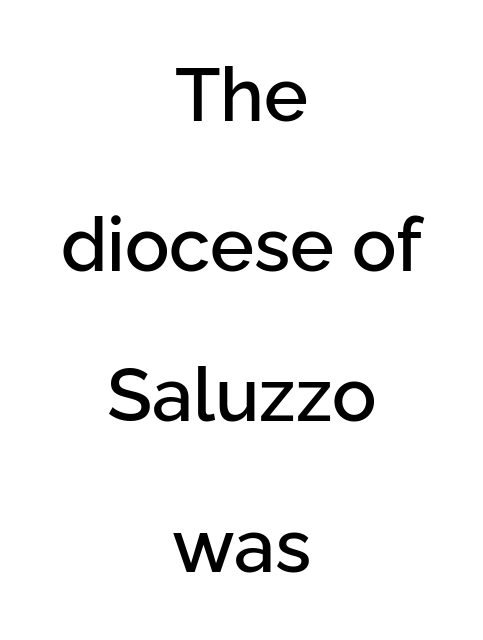
{"serif": "no", "italic": "no", "width": "normal", "stroke_contrast": "low", "x_height": "medium", "monospaced": "no", "underline": "no", "align": "center", "line_spacing": "loose", "line_spacing_ratio": 2.03, "letter_spacing": "normal", "letter_spacing_em": 0.0, "glyph_px": 74}
